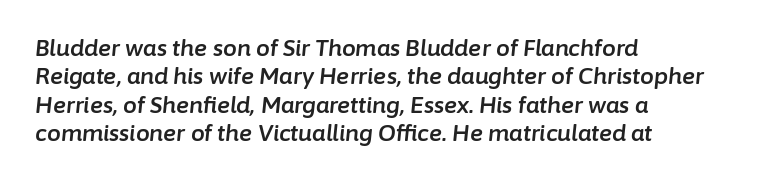
{"italic": "yes", "lean": "right", "slant_degrees": 6, "underline": "no", "align": "left", "line_spacing": "normal", "line_spacing_ratio": 1.29, "letter_spacing": "normal", "letter_spacing_em": 0.0, "glyph_px": 22}
